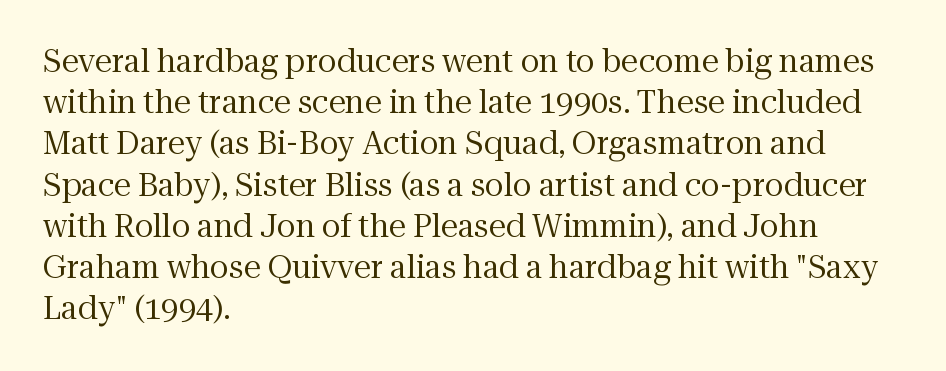
Q: Is the text bold? A: No.
Q: Is the text italic (slanted)? A: No, it is upright.
Q: Is the typeface a serif or a sans-serif typeface? A: Serif.
Q: Is the text underlined? A: No.
Q: How is the paragraph aligned? A: Left-aligned.
Q: Is the spacing between letters normal or unusually wide? A: Normal.
Q: Is the spacing between lines tight, normal or loose? A: Normal.
Q: Width (condensed, normal, or wide)? A: Normal.
Q: Stroke contrast? A: Medium.
Q: x-height? A: Medium.
Q: Monospaced? A: No.
